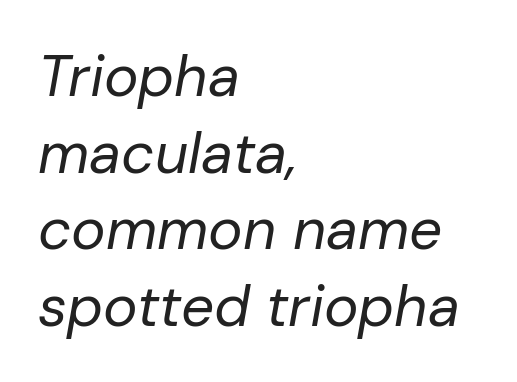
The image shows 58 px regular-weight type, italic (leaning right); set left-aligned, normal line spacing (1.32x), normal letter spacing, not underlined; low stroke contrast and a medium x-height.
